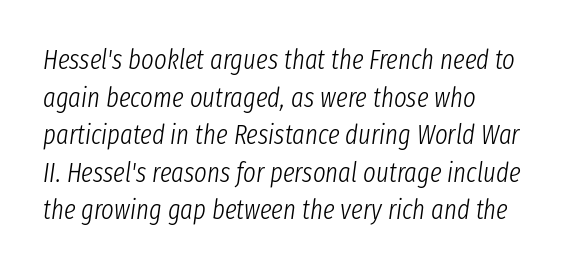
{"italic": "yes", "lean": "right", "slant_degrees": 8, "bold": "no", "underline": "no", "align": "left", "line_spacing": "normal", "line_spacing_ratio": 1.39, "letter_spacing": "normal", "letter_spacing_em": 0.0, "glyph_px": 27}
